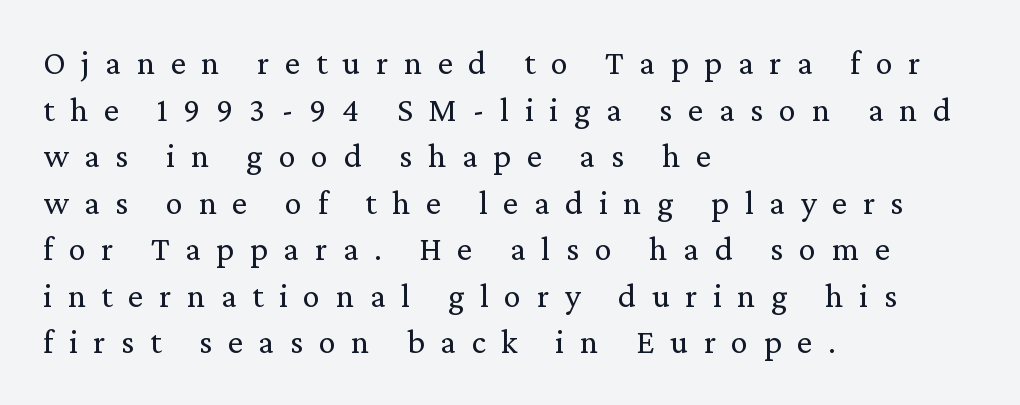
{"serif": "yes", "italic": "no", "bold": "no", "weight": "regular", "width": "normal", "stroke_contrast": "low", "x_height": "medium", "monospaced": "no", "underline": "no", "align": "left", "line_spacing": "normal", "line_spacing_ratio": 1.37, "letter_spacing": "wide", "letter_spacing_em": 0.46, "glyph_px": 34}
